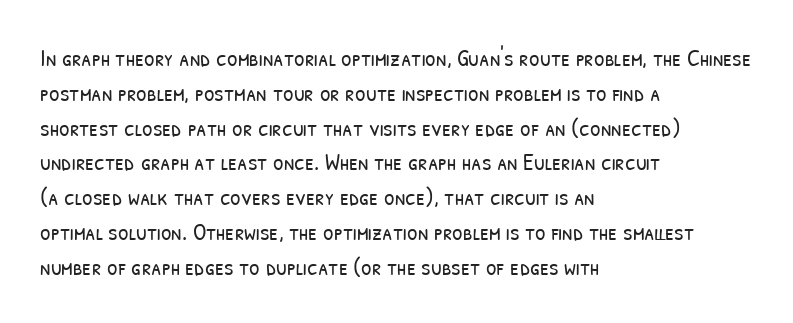
The image shows 24 px text type; set left-aligned, normal line spacing (1.45x), normal letter spacing, not underlined.
